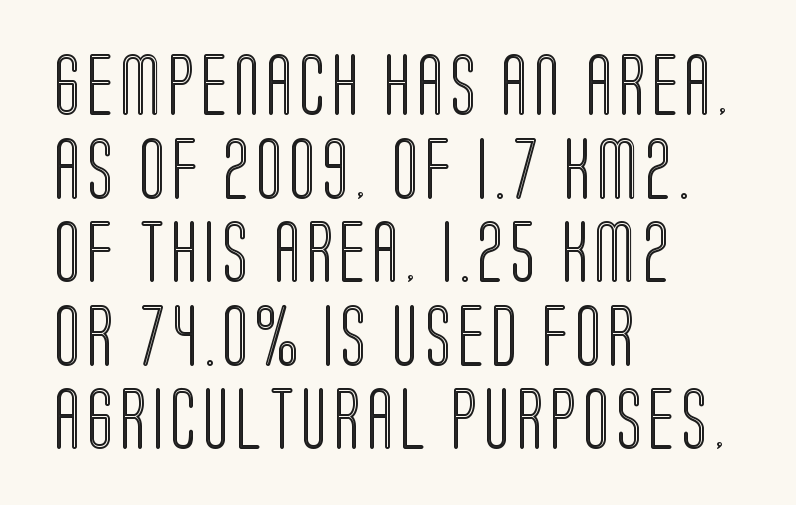
Line starts are locked; line ends wander. The lettering holds an erect, upright posture throughout. The gap between lines stays unmarked. A normal amount of white space separates one row of letters from the next. Is this a fixed-width face? No — the glyphs have proportional, varying widths.
